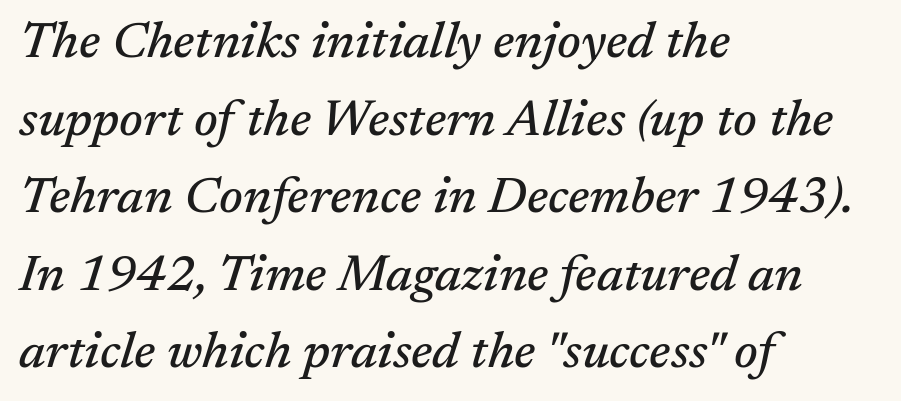
The image shows 51 px serif type, italic (leaning right); set left-aligned, normal line spacing (1.52x), normal letter spacing, not underlined; medium stroke contrast and a medium x-height.
